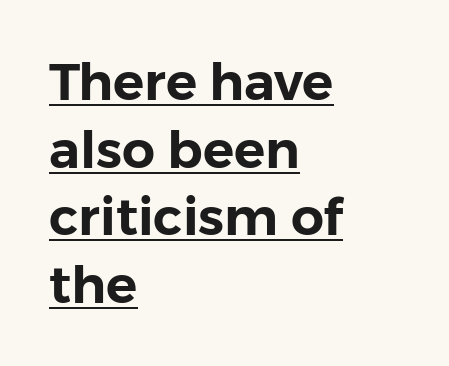
This sample uses an upright cut, with every glyph sitting square on the baseline. The passage shown is typed in a proportional face where columns would drift. Notice how the passage keeps a crisp vertical edge on the left only. Descenders here cross a horizontal rule under the line. Nothing unusual about the tracking: characters are spaced as the font intends. Nothing sits at the stroke ends, so this counts as sans-serif.
